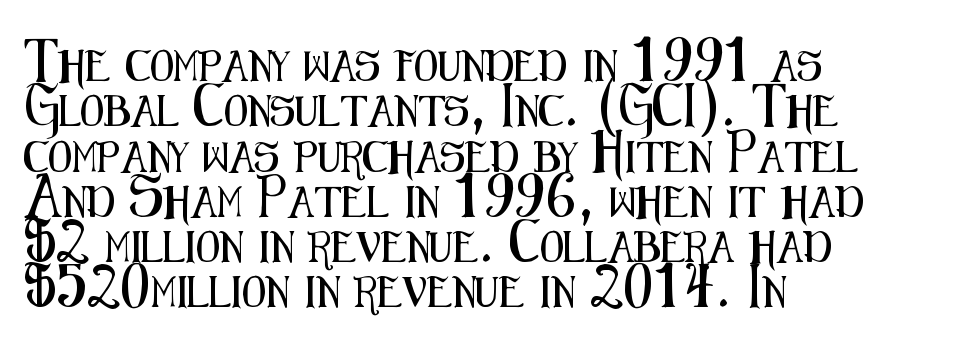
Q: Is the text italic (slanted)? A: No, it is upright.
Q: Is the text underlined? A: No.
Q: How is the paragraph aligned? A: Left-aligned.
Q: Is the spacing between letters normal or unusually wide? A: Normal.
Q: Is the spacing between lines tight, normal or loose? A: Normal.
Q: Width (condensed, normal, or wide)? A: Condensed.
Q: Stroke contrast? A: Medium.
Q: x-height? A: Medium.
Q: Monospaced? A: No.
